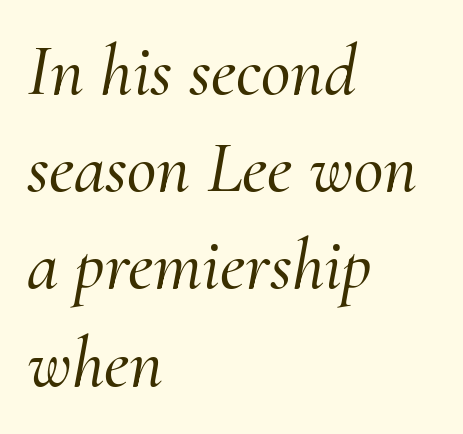
{"serif": "yes", "italic": "yes", "lean": "right", "slant_degrees": 10, "width": "normal", "stroke_contrast": "medium", "x_height": "small", "monospaced": "no", "underline": "no", "align": "left", "line_spacing": "normal", "line_spacing_ratio": 1.35, "letter_spacing": "normal", "letter_spacing_em": 0.0, "glyph_px": 72}
